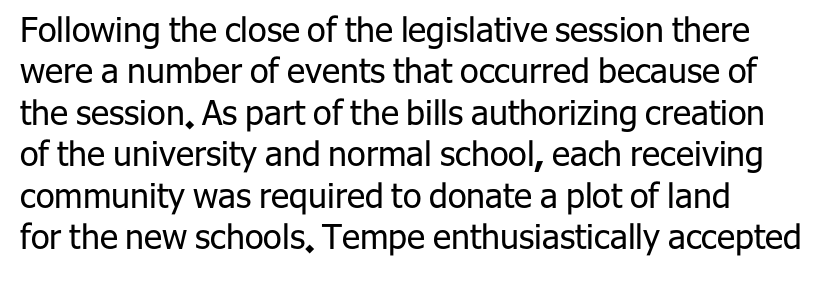
Q: Is the text bold? A: No.
Q: Is the text italic (slanted)? A: No, it is upright.
Q: Is the typeface a serif or a sans-serif typeface? A: Sans-serif.
Q: Is the text underlined? A: No.
Q: How is the paragraph aligned? A: Left-aligned.
Q: Is the spacing between letters normal or unusually wide? A: Normal.
Q: Width (condensed, normal, or wide)? A: Normal.
Q: Stroke contrast? A: Low.
Q: x-height? A: Medium.
Q: Monospaced? A: No.
